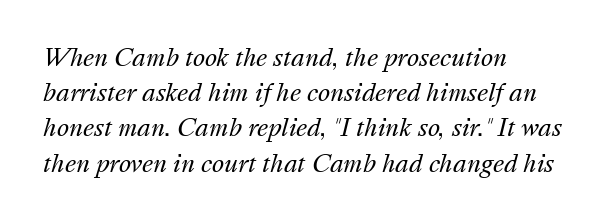
{"italic": "yes", "lean": "right", "slant_degrees": 16, "bold": "no", "underline": "no", "align": "left", "line_spacing": "normal", "line_spacing_ratio": 1.53, "letter_spacing": "normal", "letter_spacing_em": 0.0, "glyph_px": 23}
